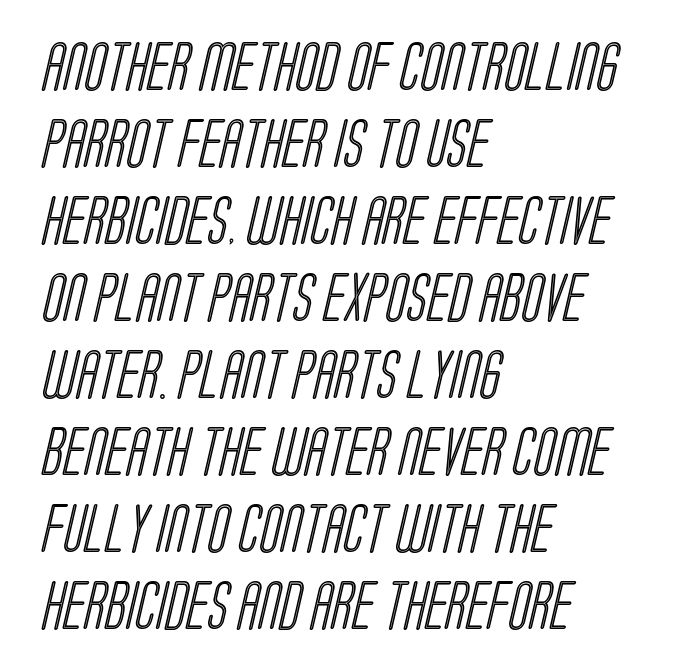
Quick note: underline off. Characters follow at the spacing the type designer built in. Horizontal bands of white between lines are of average thickness. Notice how the passage keeps a crisp vertical edge on the left only. The rendering uses natural spacing where letterforms have individual widths.
